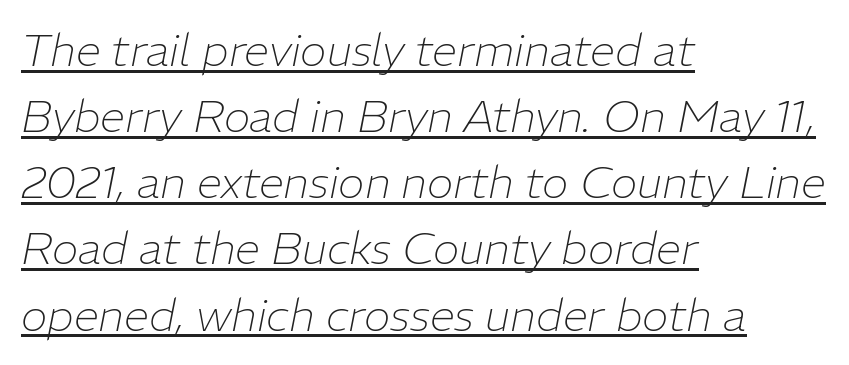
{"italic": "yes", "lean": "right", "slant_degrees": 11, "bold": "no", "weight": "thin", "width": "normal", "stroke_contrast": "low", "x_height": "medium", "monospaced": "no", "underline": "yes", "align": "left", "line_spacing": "normal", "line_spacing_ratio": 1.47, "letter_spacing": "normal", "letter_spacing_em": 0.0, "glyph_px": 45}
